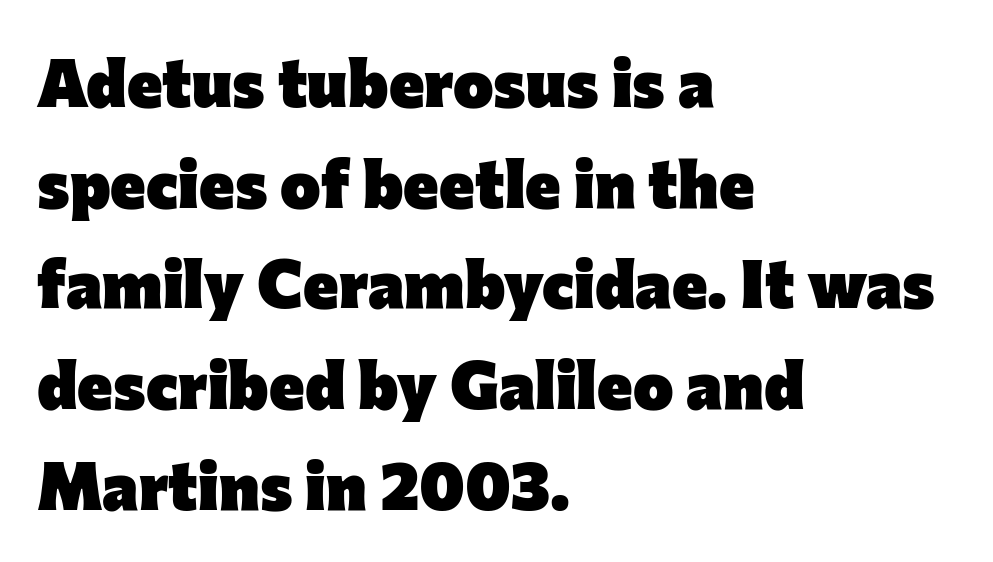
The font family rendered here belongs to the sans-serif group. The baseline area is clear. The rows are spaced the way most documents space them. The horizontal fit of the characters is conventional and even. Horizontally, the lines are justified to the leading edge only.
